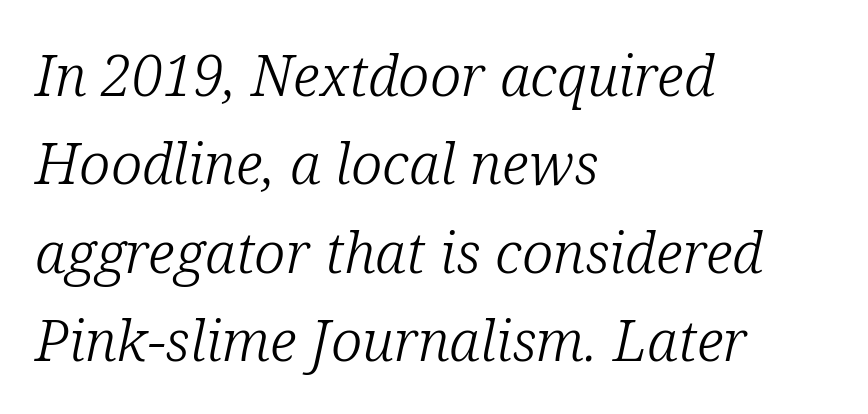
The image shows 57 px light serif type, italic (leaning right); set left-aligned, normal line spacing (1.55x), normal letter spacing, not underlined; low stroke contrast and a medium x-height.
